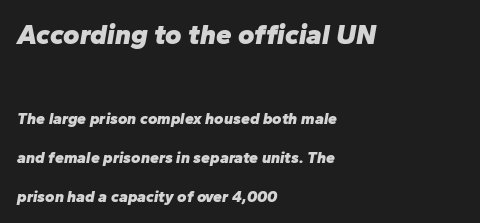
{"italic": "yes", "lean": "right", "slant_degrees": 10, "bold": "yes", "weight": "heavy", "width": "normal", "stroke_contrast": "low", "x_height": "medium", "monospaced": "no", "underline": "no", "align": "left", "line_spacing": "loose", "line_spacing_ratio": 2.44, "letter_spacing": "normal", "letter_spacing_em": 0.0, "larger_block": "first", "size_ratio": 1.75, "glyph_px": 28}
